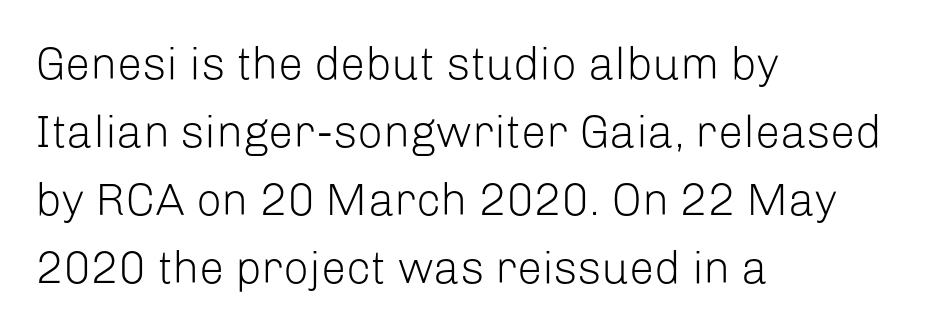
The image shows 45 px light sans-serif type, upright; set left-aligned, normal line spacing (1.51x), normal letter spacing, not underlined; low stroke contrast and a medium x-height.
